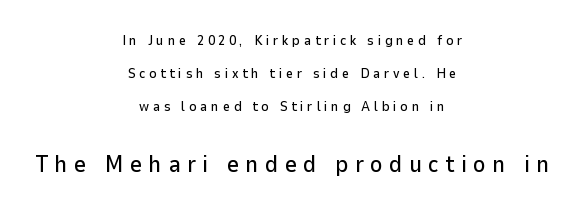
The image shows 24 px text type, upright; set centered, loose line spacing (2.34x), unusually wide letter spacing (+0.26 em), not underlined; the second (bottom) block is 1.71x larger.
